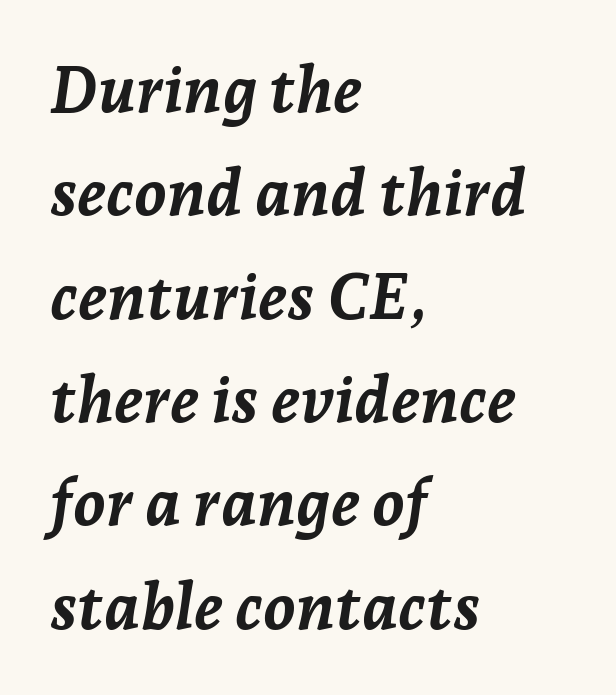
Interline gaps are of average width in this sample. Does the lettering tilt? It does — this is italic. A student would call this left alignment; a typographer would say flush left, rag right. A full-strength bold gives these letters their thick strokes. Standard letterfit; no display-style spreading of the glyphs.
